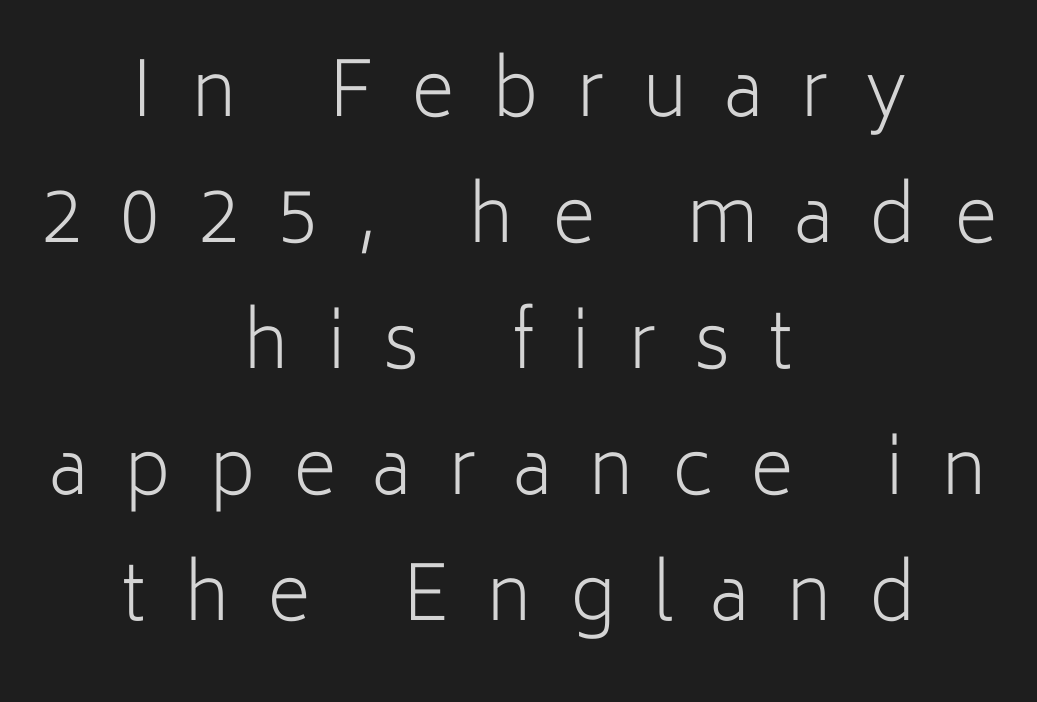
{"serif": "no", "italic": "no", "bold": "no", "weight": "light", "width": "normal", "stroke_contrast": "low", "x_height": "medium", "monospaced": "no", "underline": "no", "align": "center", "line_spacing": "normal", "line_spacing_ratio": 1.68, "letter_spacing": "wide", "letter_spacing_em": 0.5, "glyph_px": 75}
